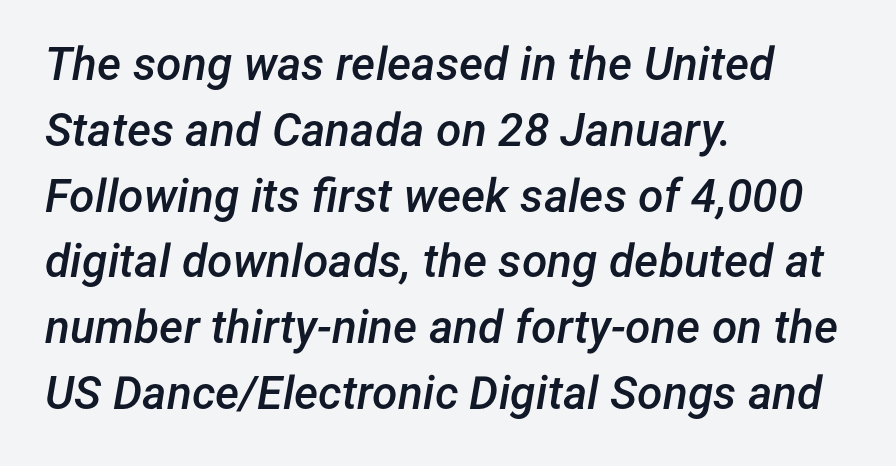
The image shows 46 px semibold type, italic (leaning right); set left-aligned, normal line spacing (1.43x), normal letter spacing, not underlined; low stroke contrast and a medium x-height.
